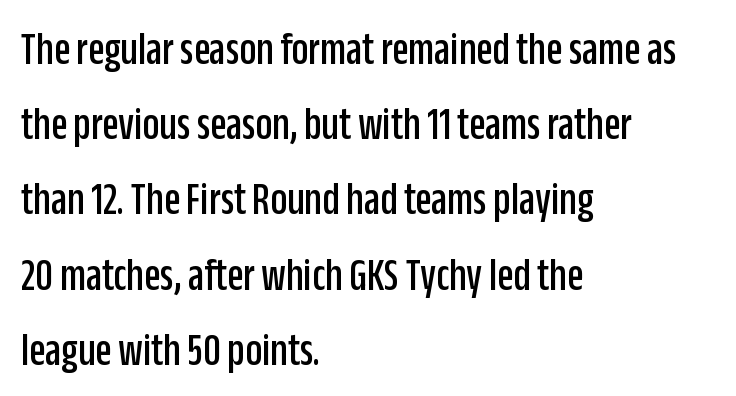
{"serif": "no", "italic": "no", "width": "condensed", "stroke_contrast": "low", "x_height": "large", "monospaced": "no", "underline": "no", "align": "left", "line_spacing": "normal", "line_spacing_ratio": 1.6, "letter_spacing": "normal", "letter_spacing_em": 0.0, "glyph_px": 47}
